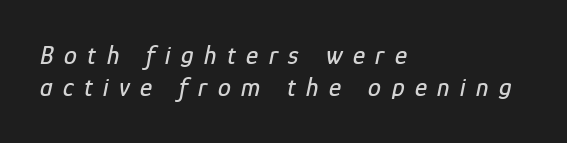
{"italic": "yes", "lean": "right", "slant_degrees": 12, "underline": "no", "align": "left", "line_spacing": "normal", "line_spacing_ratio": 1.25, "letter_spacing": "wide", "letter_spacing_em": 0.4, "glyph_px": 26}
